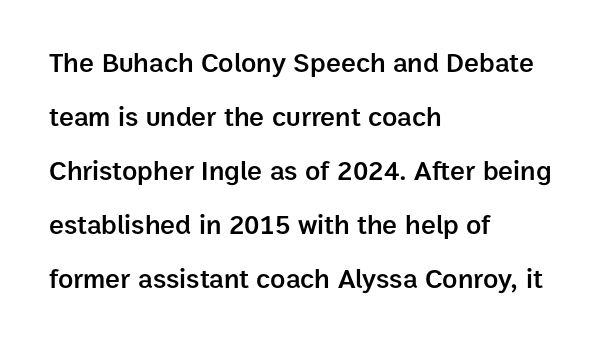
{"serif": "no", "italic": "no", "bold": "semi", "weight": "semibold", "width": "normal", "stroke_contrast": "low", "x_height": "medium", "monospaced": "no", "underline": "no", "align": "left", "line_spacing": "loose", "line_spacing_ratio": 1.93, "letter_spacing": "normal", "letter_spacing_em": 0.0, "glyph_px": 28}
